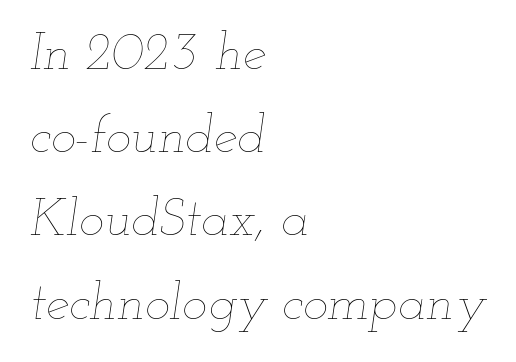
The image shows 53 px thin, wide type, italic (leaning right); set left-aligned, normal line spacing (1.57x), normal letter spacing, not underlined; low stroke contrast and a small x-height.
